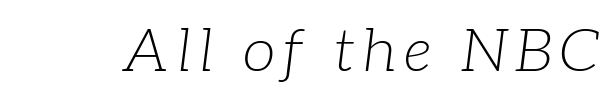
Q: Is the text bold? A: No.
Q: Is the text italic (slanted)? A: Yes, it leans right by about 7 degrees.
Q: Is the typeface a serif or a sans-serif typeface? A: Serif.
Q: Is the text underlined? A: No.
Q: Width (condensed, normal, or wide)? A: Normal.
Q: Stroke contrast? A: Low.
Q: x-height? A: Medium.
Q: Monospaced? A: No.
